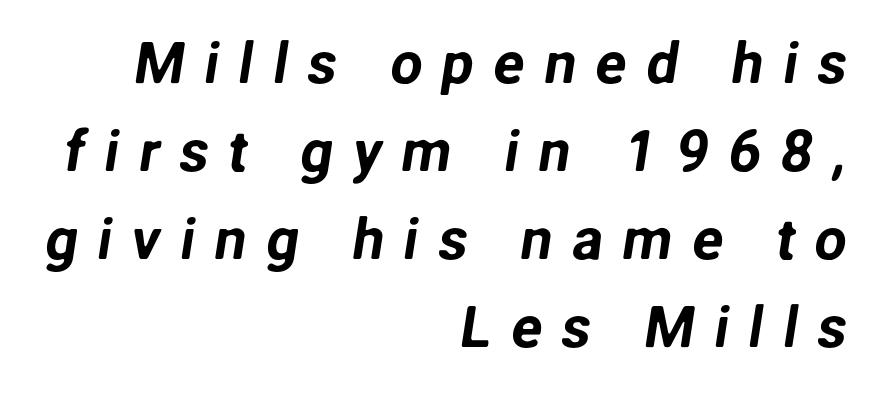
{"serif": "no", "width": "normal", "stroke_contrast": "low", "x_height": "medium", "monospaced": "no", "underline": "no", "align": "right", "line_spacing": "normal", "line_spacing_ratio": 1.52, "letter_spacing": "wide", "letter_spacing_em": 0.33, "glyph_px": 58}
